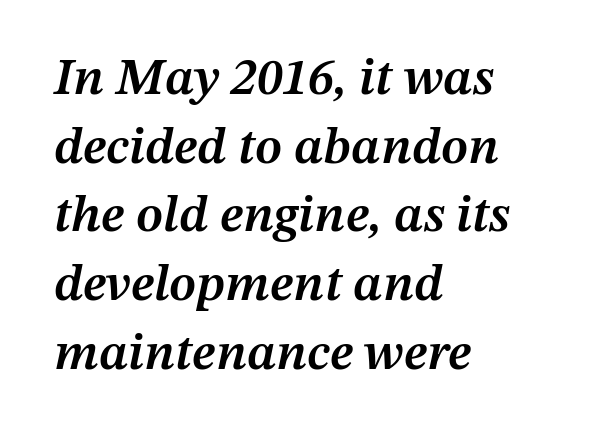
Q: Is the text bold? A: Semi-bold.
Q: Is the text italic (slanted)? A: Yes, it leans right by about 12 degrees.
Q: Is the text underlined? A: No.
Q: How is the paragraph aligned? A: Left-aligned.
Q: Is the spacing between letters normal or unusually wide? A: Normal.
Q: Is the spacing between lines tight, normal or loose? A: Normal.
Q: Width (condensed, normal, or wide)? A: Normal.
Q: Stroke contrast? A: Medium.
Q: x-height? A: Medium.
Q: Monospaced? A: No.
